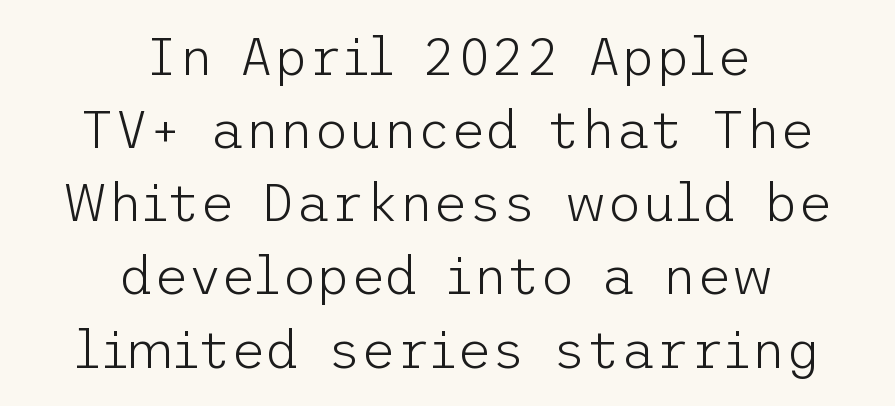
Q: Is the text bold? A: No.
Q: Is the text italic (slanted)? A: No, it is upright.
Q: Is the typeface a serif or a sans-serif typeface? A: Sans-serif.
Q: Is the text underlined? A: No.
Q: How is the paragraph aligned? A: Centered.
Q: Is the spacing between letters normal or unusually wide? A: Normal.
Q: Is the spacing between lines tight, normal or loose? A: Normal.
Q: Width (condensed, normal, or wide)? A: Normal.
Q: Stroke contrast? A: Low.
Q: x-height? A: Medium.
